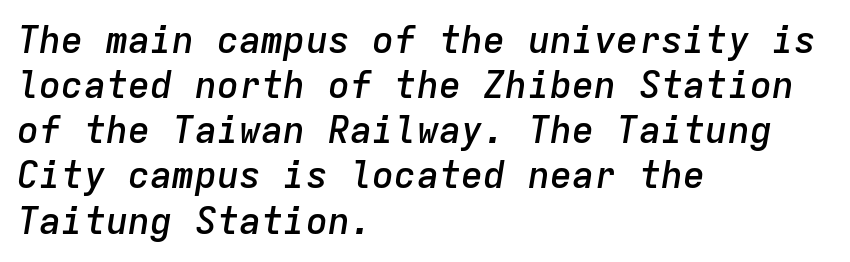
Letter spacing: default. Lines of text with bare space underneath. Does the lettering tilt? It does — this is italic. Is the type bold? Partly — it's a semibold, heavier than regular but not fully bold.
